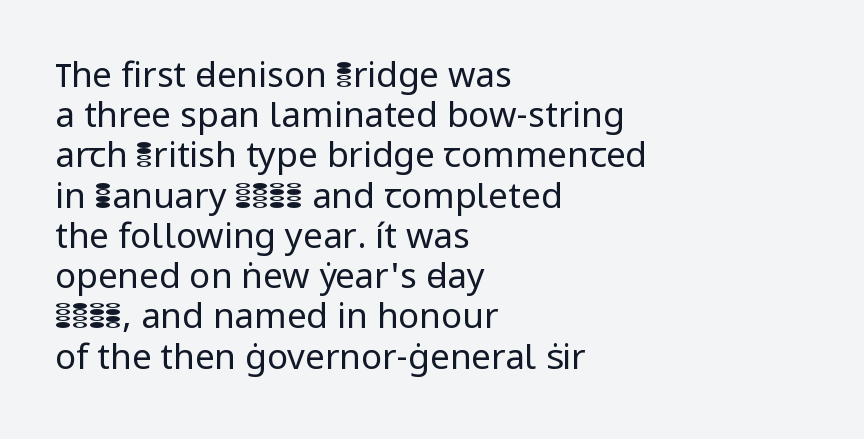
Q: Is the text bold? A: No.
Q: Is the text italic (slanted)? A: No, it is upright.
Q: Is the typeface a serif or a sans-serif typeface? A: Sans-serif.
Q: Is the text underlined? A: No.
Q: How is the paragraph aligned? A: Left-aligned.
Q: Is the spacing between letters normal or unusually wide? A: Normal.
Q: Is the spacing between lines tight, normal or loose? A: Tight.
Q: Width (condensed, normal, or wide)? A: Normal.
Q: Stroke contrast? A: Low.
Q: x-height? A: Medium.
Q: Monospaced? A: No.
